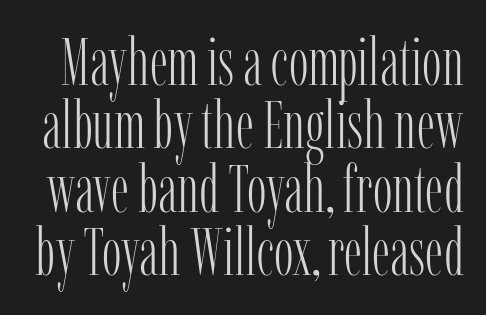
Q: Is the text bold? A: No.
Q: Is the text italic (slanted)? A: No, it is upright.
Q: Is the typeface a serif or a sans-serif typeface? A: Serif.
Q: Is the text underlined? A: No.
Q: Is the spacing between letters normal or unusually wide? A: Normal.
Q: Is the spacing between lines tight, normal or loose? A: Tight.
Q: Width (condensed, normal, or wide)? A: Condensed.
Q: Stroke contrast? A: Low.
Q: x-height? A: Medium.
Q: Monospaced? A: No.
